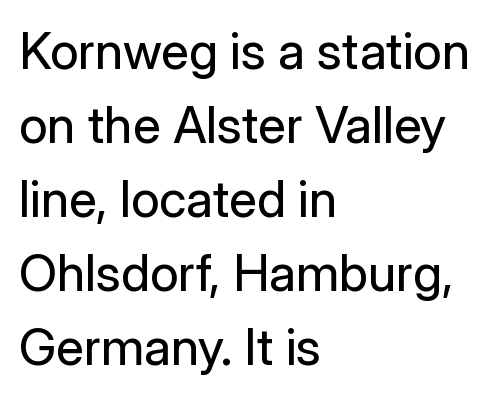
{"serif": "no", "italic": "no", "bold": "no", "weight": "regular", "width": "normal", "stroke_contrast": "low", "x_height": "medium", "monospaced": "no", "underline": "no", "align": "left", "line_spacing": "normal", "line_spacing_ratio": 1.45, "letter_spacing": "normal", "letter_spacing_em": 0.0, "glyph_px": 51}
